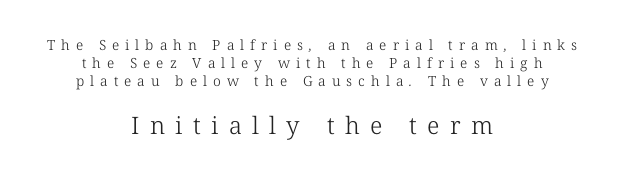
Alignment: centered. These lines sit exactly where default settings would place them. Compared with typical body copy, the letter spacing here is much looser. Visually, the bottom section dominates because its glyphs are scaled up.
